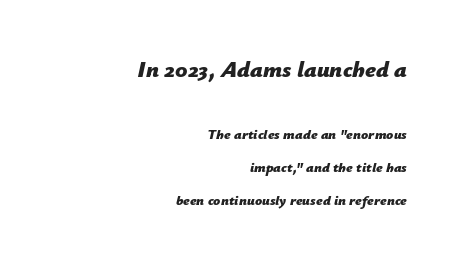
Q: Is the text bold? A: Yes.
Q: Is the text italic (slanted)? A: Yes, it leans right by about 12 degrees.
Q: Is the text underlined? A: No.
Q: How is the paragraph aligned? A: Right-aligned.
Q: Is the spacing between letters normal or unusually wide? A: Normal.
Q: Is the spacing between lines tight, normal or loose? A: Loose.
Q: Which block of text is set in a larger size, the first (top) or the second (bottom)? A: The first (top) one.
